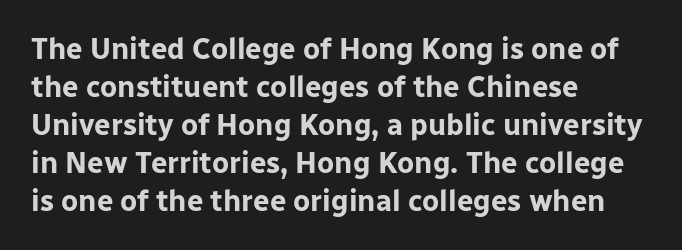
Alignment: flush left. Does extra space separate the letters? No, they use regular spacing. Varying glyph widths throughout — classic text-font behaviour. One glance says typical: line gaps are just what's usual. Descender tails drop into unmarked territory. It's the straight-up-and-down kind of type.
